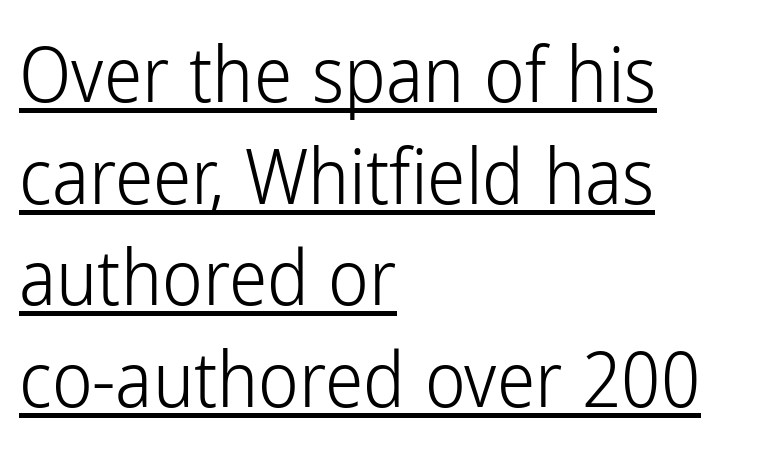
Q: Is the text bold? A: No.
Q: Is the text italic (slanted)? A: No, it is upright.
Q: Is the typeface a serif or a sans-serif typeface? A: Sans-serif.
Q: Is the text underlined? A: Yes.
Q: How is the paragraph aligned? A: Left-aligned.
Q: Is the spacing between letters normal or unusually wide? A: Normal.
Q: Is the spacing between lines tight, normal or loose? A: Normal.
Q: Width (condensed, normal, or wide)? A: Condensed.
Q: Stroke contrast? A: Low.
Q: x-height? A: Medium.
Q: Monospaced? A: No.
